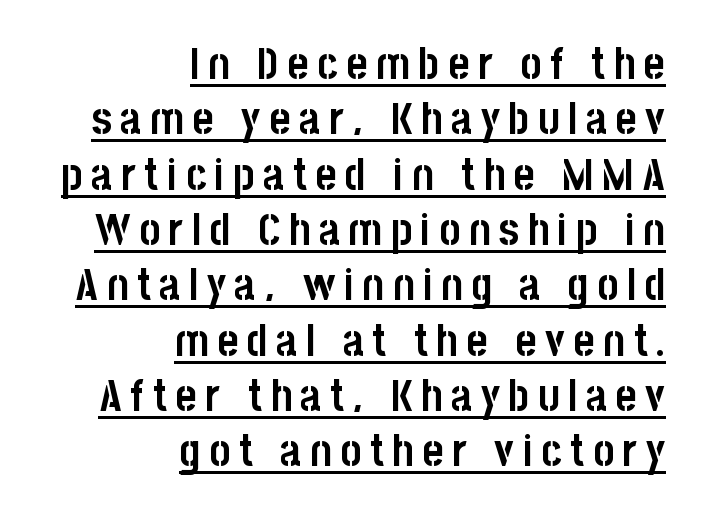
{"serif": "no", "italic": "no", "bold": "yes", "weight": "semibold", "width": "condensed", "stroke_contrast": "low", "x_height": "large", "monospaced": "no", "underline": "yes", "align": "right", "line_spacing_ratio": 1.23, "glyph_px": 45}
